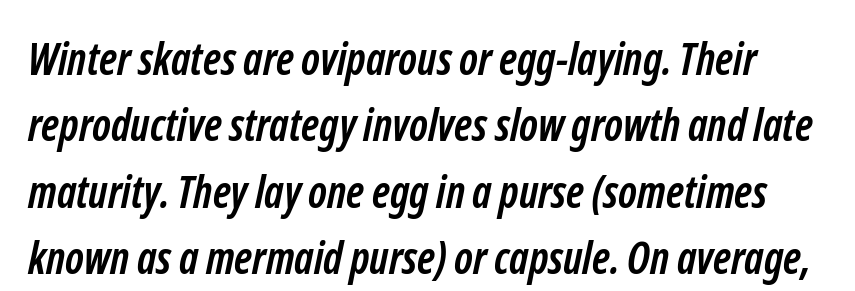
Q: Is the text bold? A: Yes.
Q: Is the typeface a serif or a sans-serif typeface? A: Sans-serif.
Q: Is the text underlined? A: No.
Q: Is the spacing between letters normal or unusually wide? A: Normal.
Q: Is the spacing between lines tight, normal or loose? A: Normal.
Q: Width (condensed, normal, or wide)? A: Condensed.
Q: Stroke contrast? A: Low.
Q: x-height? A: Medium.
Q: Monospaced? A: No.
